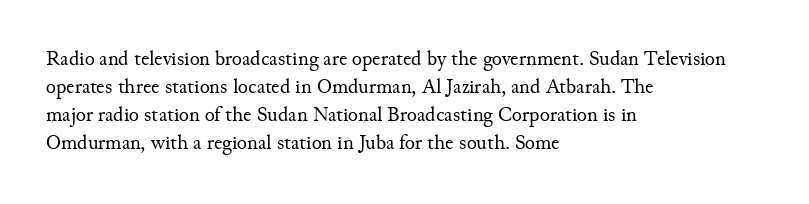
The paragraph has a hard left edge and a soft right edge. Rows of type keep a routine distance in the vertical direction. The letters sit at their default tracking, neither squeezed nor spread. Posture: vertical.
